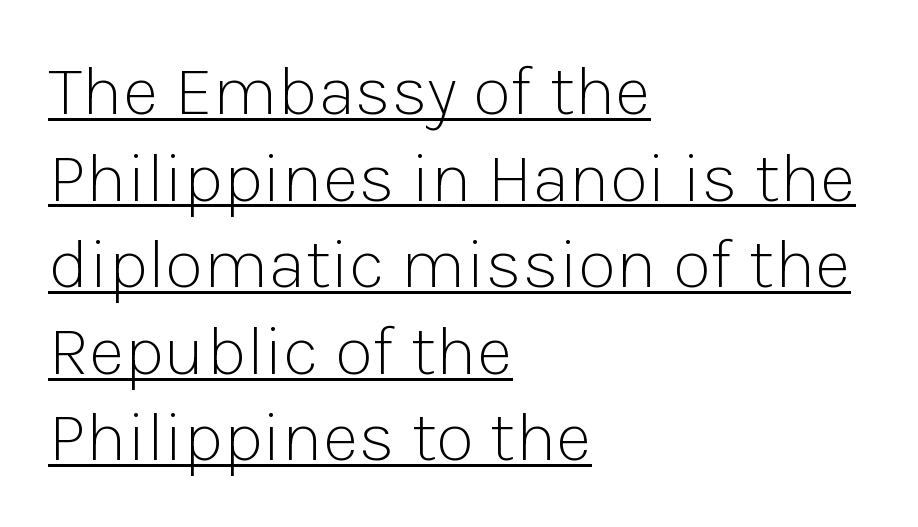
The image shows 71 px light sans-serif type, upright; set left-aligned, line spacing 1.22x, normal letter spacing, underlined; low stroke contrast and a medium x-height.
